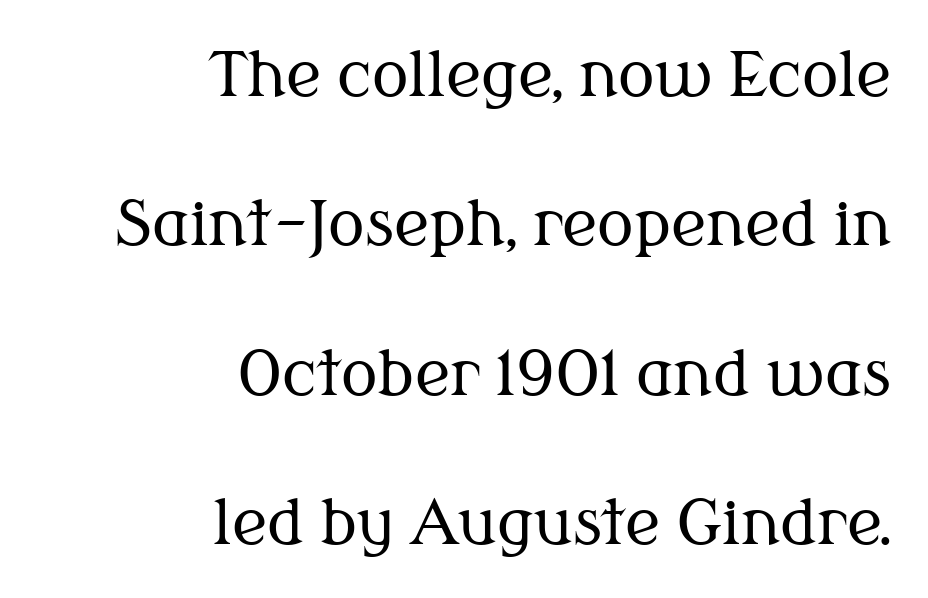
The image shows 61 px regular-weight serif type, upright; set right-aligned, loose line spacing (2.45x), normal letter spacing, not underlined; medium stroke contrast and a medium x-height.
